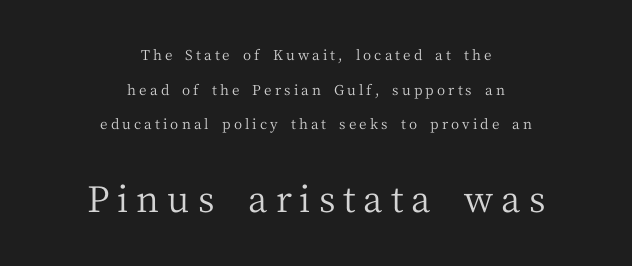
The image shows 36 px regular-weight serif type, upright; set centered, loose line spacing (2.47x), unusually wide letter spacing (+0.22 em), not underlined; the second (bottom) block is 2.57x larger; medium stroke contrast and a medium x-height.
